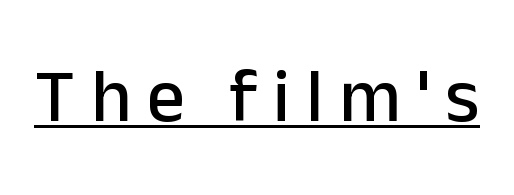
{"serif": "no", "italic": "no", "width": "normal", "stroke_contrast": "low", "x_height": "medium", "monospaced": "no", "underline": "yes", "letter_spacing": "wide", "letter_spacing_em": 0.21, "glyph_px": 75}
